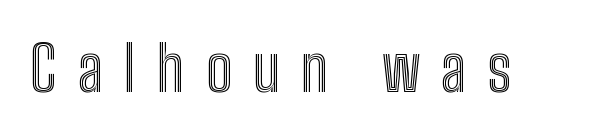
When letters stand straight like this, we call the style roman or upright. Each letter keeps its own natural width here, so spacing adapts to shape. Only glyphs here, with clear space below each row. The line texture is sparse and dotted thanks to wide tracking.
